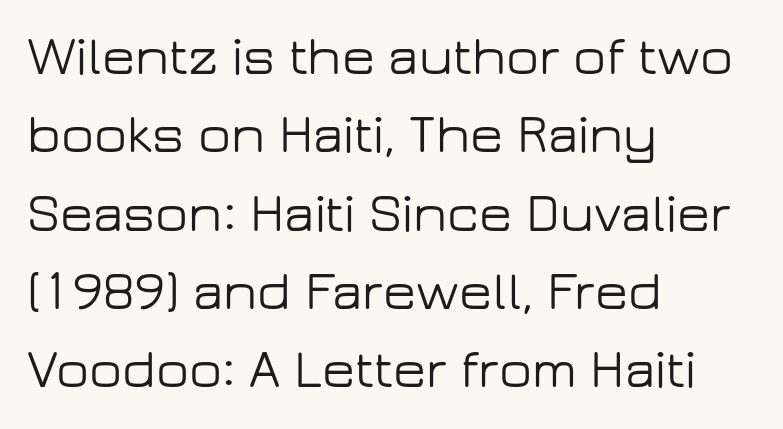
{"serif": "no", "italic": "no", "width": "wide", "stroke_contrast": "low", "x_height": "medium", "monospaced": "no", "underline": "no", "align": "left", "line_spacing": "normal", "line_spacing_ratio": 1.45, "letter_spacing": "normal", "letter_spacing_em": 0.0, "glyph_px": 54}
